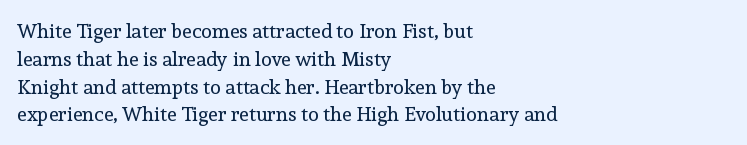
Nothing heavy about these letters — not bold at all. Compared with a centered layout, this one pins lines to the left instead. Spacing between characters is what you'd get straight out of the box. Posture: vertical. Anything drawn beneath the words? Only blank space.
